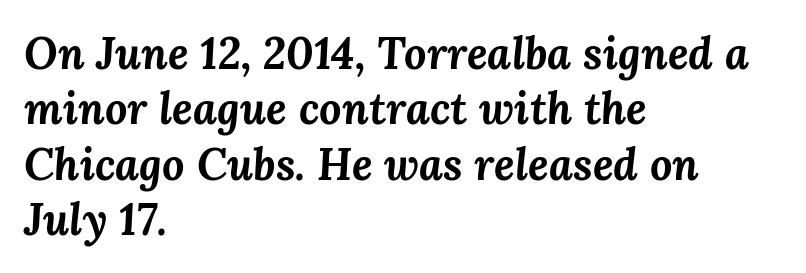
The image shows 44 px bold type, italic (leaning right); set left-aligned, normal line spacing (1.26x), normal letter spacing, not underlined; medium stroke contrast and a medium x-height.
